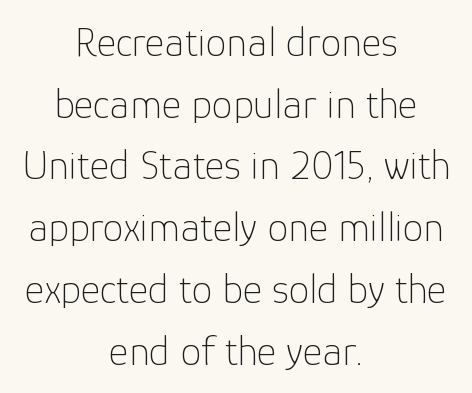
The image shows 42 px thin sans-serif type, upright; set centered, normal line spacing (1.47x), normal letter spacing, not underlined; low stroke contrast and a medium x-height.
